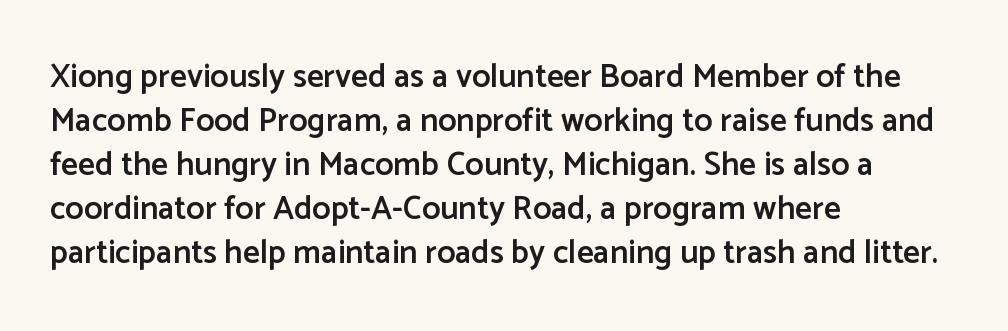
Q: Is the text bold? A: Semi-bold.
Q: Is the text italic (slanted)? A: No, it is upright.
Q: Is the typeface a serif or a sans-serif typeface? A: Sans-serif.
Q: Is the text underlined? A: No.
Q: How is the paragraph aligned? A: Left-aligned.
Q: Is the spacing between letters normal or unusually wide? A: Normal.
Q: Is the spacing between lines tight, normal or loose? A: Normal.
Q: Width (condensed, normal, or wide)? A: Normal.
Q: Stroke contrast? A: Low.
Q: x-height? A: Medium.
Q: Monospaced? A: No.
